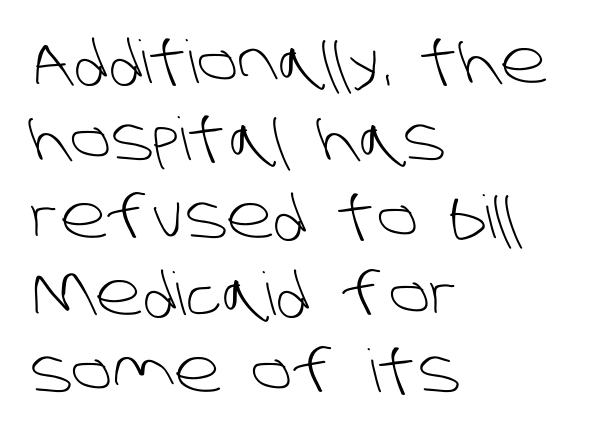
{"serif": "no", "bold": "no", "weight": "light", "width": "normal", "stroke_contrast": "low", "x_height": "large", "monospaced": "no", "underline": "no", "align": "left", "line_spacing": "normal", "line_spacing_ratio": 1.31, "letter_spacing": "normal", "letter_spacing_em": 0.0, "glyph_px": 59}
